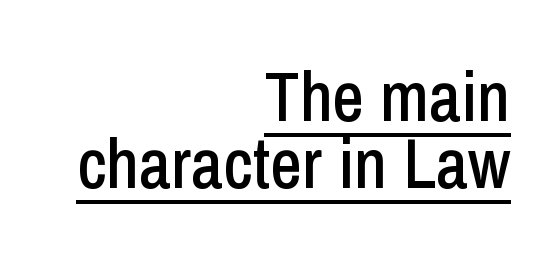
Q: Is the text italic (slanted)? A: No, it is upright.
Q: Is the typeface a serif or a sans-serif typeface? A: Sans-serif.
Q: Is the text underlined? A: Yes.
Q: How is the paragraph aligned? A: Right-aligned.
Q: Is the spacing between letters normal or unusually wide? A: Normal.
Q: Is the spacing between lines tight, normal or loose? A: Tight.
Q: Width (condensed, normal, or wide)? A: Condensed.
Q: Stroke contrast? A: Low.
Q: x-height? A: Medium.
Q: Monospaced? A: No.
